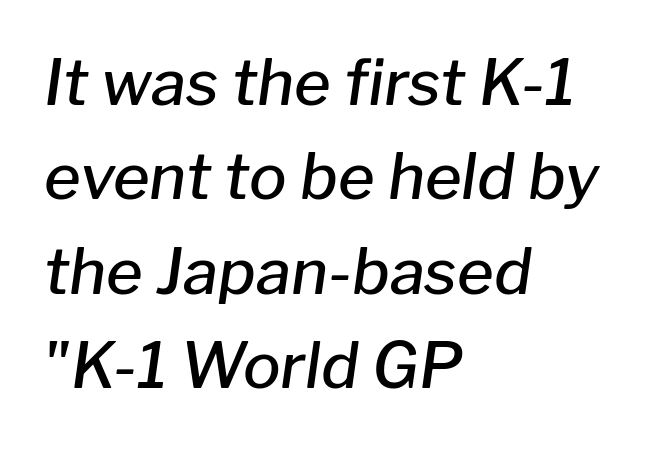
{"italic": "yes", "lean": "right", "slant_degrees": 8, "bold": "semi", "weight": "semibold", "width": "normal", "stroke_contrast": "low", "x_height": "medium", "monospaced": "no", "underline": "no", "align": "left", "line_spacing": "normal", "line_spacing_ratio": 1.5, "letter_spacing": "normal", "letter_spacing_em": 0.0, "glyph_px": 63}
